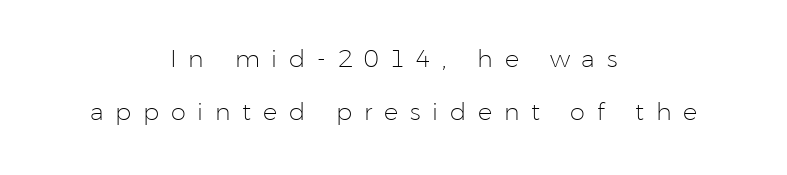
Notice the wide empty band between every row — that's loose leading. The letters stand straight up with perfectly vertical stems. The text block is weighted toward neither margin, spreading evenly from the middle. A typesetter would call this heavily tracked-out type. Descenders are the only things crossing below the line. No extra ink here — the face is not bold.
